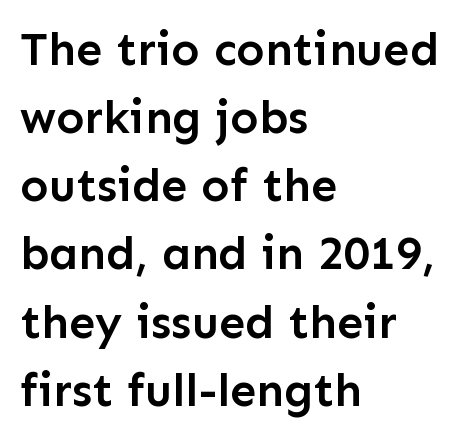
The image shows 47 px semibold sans-serif type, upright; set left-aligned, normal line spacing (1.45x), normal letter spacing, not underlined; low stroke contrast and a medium x-height.
